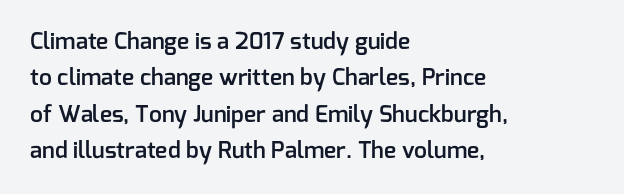
Q: Is the text bold? A: Semi-bold.
Q: Is the text italic (slanted)? A: No, it is upright.
Q: Is the text underlined? A: No.
Q: How is the paragraph aligned? A: Left-aligned.
Q: Is the spacing between letters normal or unusually wide? A: Normal.
Q: Is the spacing between lines tight, normal or loose? A: Normal.
